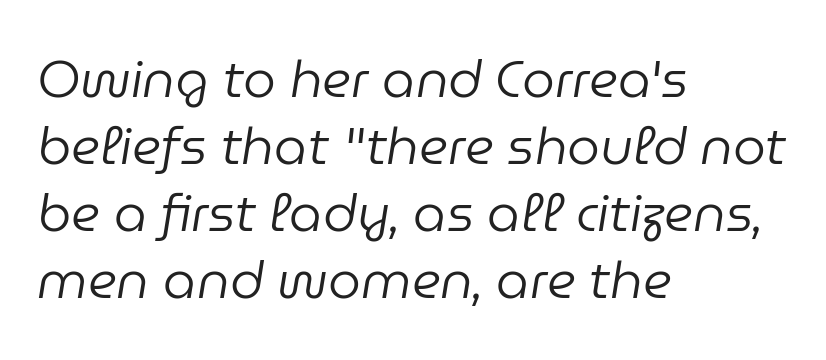
Q: Is the text bold? A: No.
Q: Is the text italic (slanted)? A: Yes, it leans right by about 9 degrees.
Q: Is the text underlined? A: No.
Q: How is the paragraph aligned? A: Left-aligned.
Q: Is the spacing between letters normal or unusually wide? A: Normal.
Q: Is the spacing between lines tight, normal or loose? A: Normal.
Q: Width (condensed, normal, or wide)? A: Normal.
Q: Stroke contrast? A: Low.
Q: x-height? A: Medium.
Q: Monospaced? A: No.
